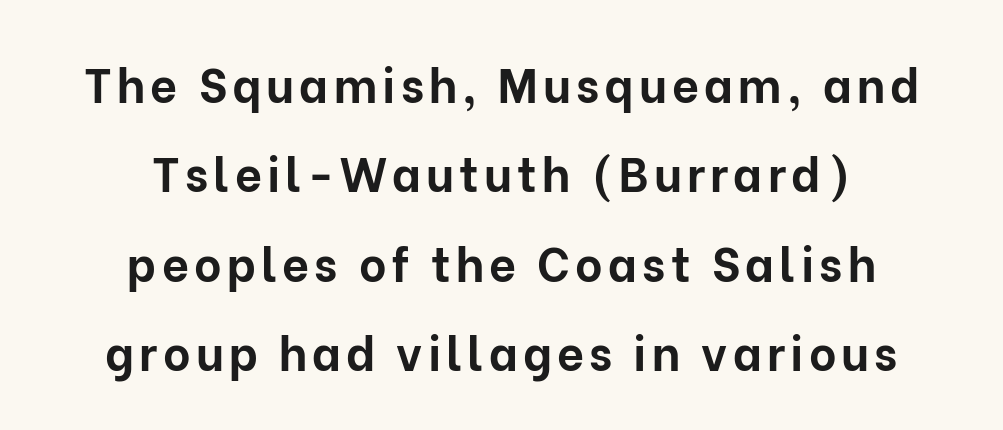
The passage is arranged like a title page — every line centered. This is heavy type, rendered in bold. Posture: vertical. Underlining? Definitely not there.
